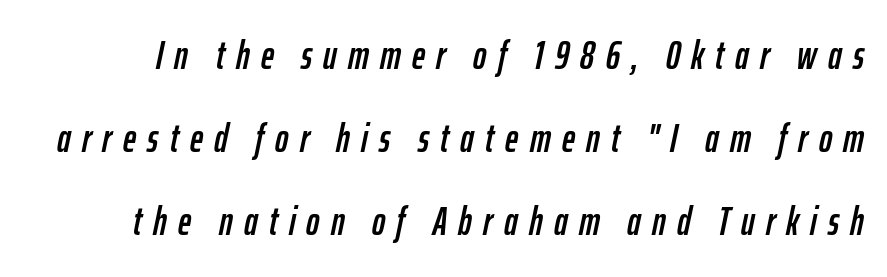
The block of text is sparse from top to bottom, with ample space between rows. This sample has the flowing, uneven cadence of proportional lettering. The tracking jumps out immediately: characters are airy and widely separated. The specimen omits any rule beneath the text block's lines. Would a proofreader flag this as italicized? Yes.
